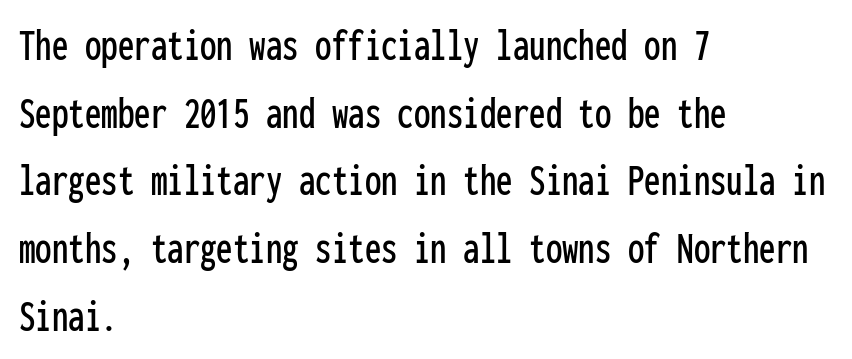
{"serif": "no", "italic": "no", "width": "condensed", "stroke_contrast": "low", "x_height": "medium", "monospaced": "yes", "underline": "no", "align": "left", "line_spacing": "normal", "line_spacing_ratio": 1.44, "letter_spacing": "normal", "letter_spacing_em": 0.0, "glyph_px": 47}
